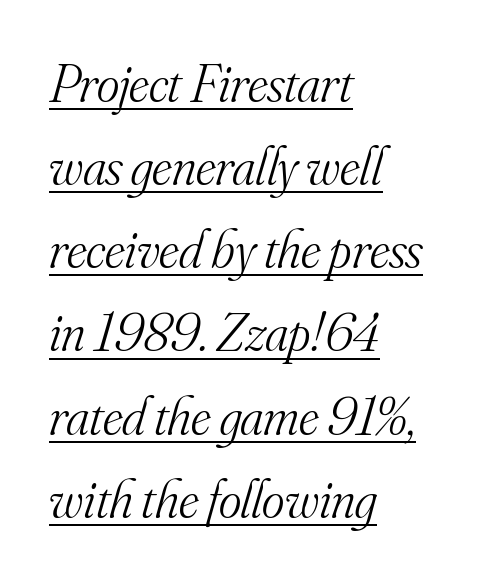
{"serif": "yes", "italic": "yes", "lean": "right", "slant_degrees": 16, "bold": "no", "weight": "light", "width": "normal", "stroke_contrast": "medium", "x_height": "small", "monospaced": "no", "underline": "yes", "align": "left", "line_spacing": "normal", "line_spacing_ratio": 1.54, "letter_spacing": "normal", "letter_spacing_em": 0.0, "glyph_px": 54}
